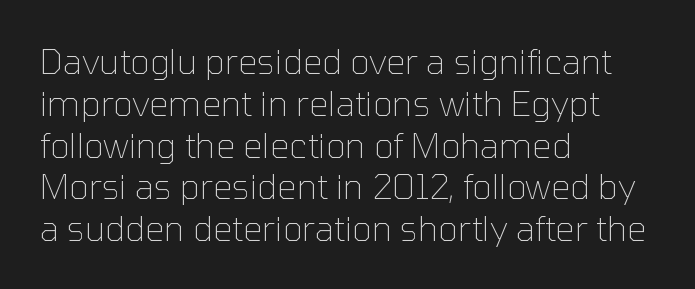
{"serif": "no", "italic": "no", "bold": "no", "weight": "thin", "width": "normal", "stroke_contrast": "low", "x_height": "medium", "monospaced": "no", "underline": "no", "align": "left", "line_spacing_ratio": 1.23, "letter_spacing": "normal", "letter_spacing_em": 0.0, "glyph_px": 34}
